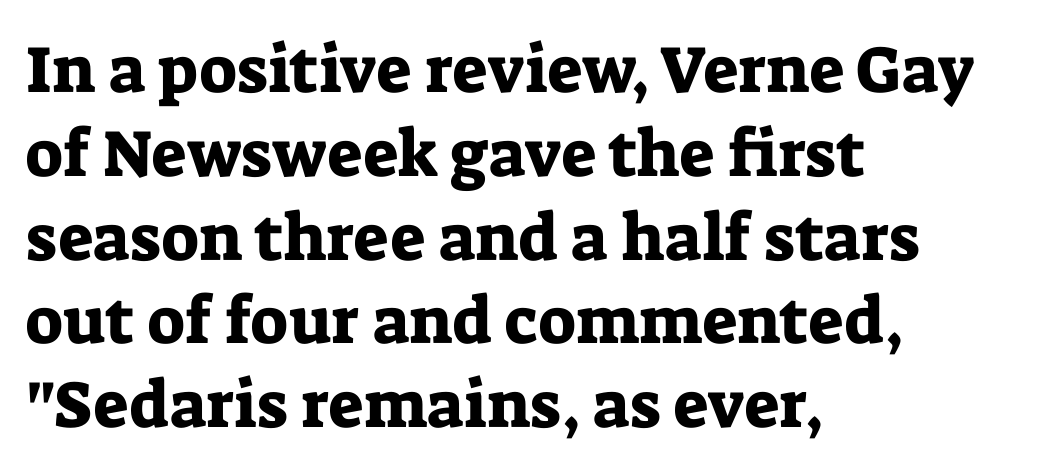
Q: Is the text italic (slanted)? A: No, it is upright.
Q: Is the typeface a serif or a sans-serif typeface? A: Serif.
Q: Is the text underlined? A: No.
Q: How is the paragraph aligned? A: Left-aligned.
Q: Is the spacing between letters normal or unusually wide? A: Normal.
Q: Is the spacing between lines tight, normal or loose? A: Normal.
Q: Width (condensed, normal, or wide)? A: Normal.
Q: Stroke contrast? A: Low.
Q: x-height? A: Medium.
Q: Monospaced? A: No.
